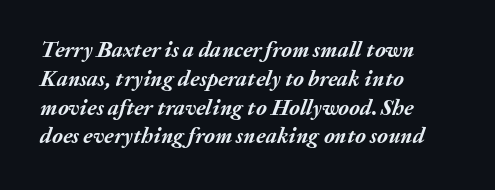
These lines keep a tight, regular rhythm from letter to letter. A normal amount of white space separates one row of letters from the next. The lines in this sample share a left origin and differ only in where they stop. The passage shown is not underscored anywhere. Heft: maximum for text — a bold.
